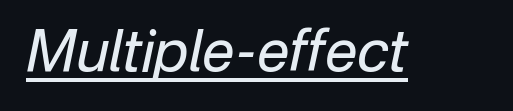
Looks like regular typesetting: each glyph gets only the width it needs. Each stroke keeps to a modest, everyday thickness or less. When letters slant like this, we call the style italic. In designer terms, the underline attribute is active on this setting.
